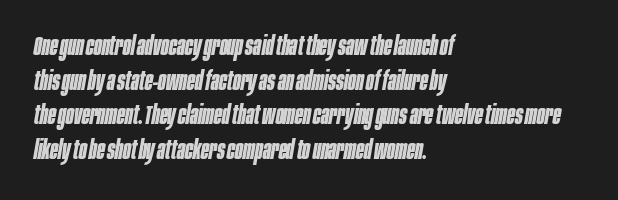
{"italic": "yes", "lean": "right", "slant_degrees": 10, "bold": "yes", "underline": "no", "align": "left", "line_spacing": "normal", "line_spacing_ratio": 1.33, "letter_spacing": "normal", "letter_spacing_em": 0.0, "glyph_px": 26}
